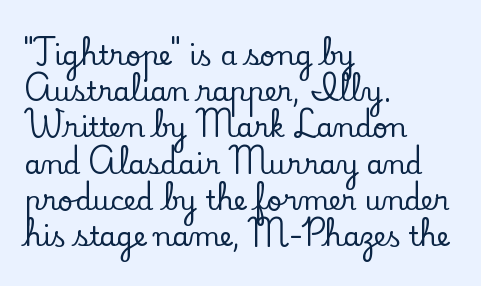
Q: Is the text italic (slanted)? A: No, it is upright.
Q: Is the text underlined? A: No.
Q: How is the paragraph aligned? A: Left-aligned.
Q: Is the spacing between letters normal or unusually wide? A: Normal.
Q: Is the spacing between lines tight, normal or loose? A: Normal.
